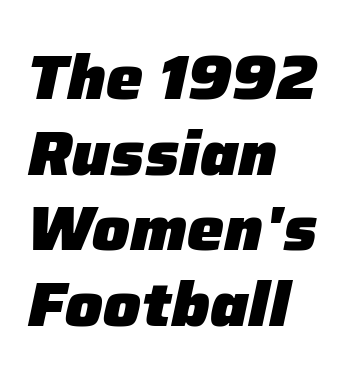
Leftover space on each line is placed entirely after the last word. Underlining? Definitely not there. You could not count columns in this text — the font is proportionally spaced. Spacing between characters is what you'd get straight out of the box. The characters look thick and weighty, a clear bold. Slanted lettering throughout.
